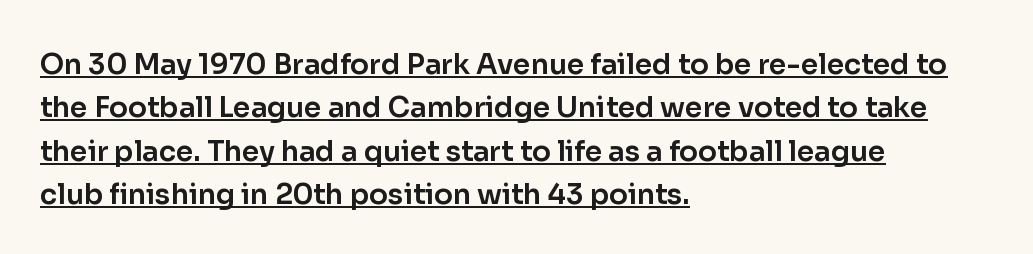
Q: Is the text italic (slanted)? A: No, it is upright.
Q: Is the typeface a serif or a sans-serif typeface? A: Sans-serif.
Q: Is the text underlined? A: Yes.
Q: How is the paragraph aligned? A: Left-aligned.
Q: Is the spacing between letters normal or unusually wide? A: Normal.
Q: Is the spacing between lines tight, normal or loose? A: Normal.
Q: Width (condensed, normal, or wide)? A: Normal.
Q: Stroke contrast? A: Low.
Q: x-height? A: Medium.
Q: Monospaced? A: No.
